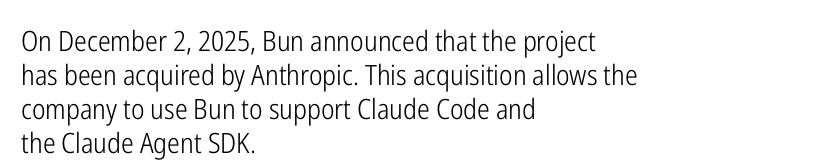
Counters stay open thanks to moderate or lighter strokes. Rendered with straight, roman letterforms. Type without underlining. One-word summary of the alignment: left. The passage shown is typed in a proportional face where columns would drift. Serifs: no, the terminals of the letterforms are clean.
